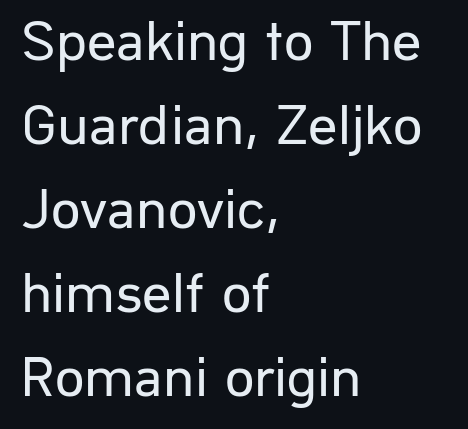
{"serif": "no", "italic": "no", "bold": "no", "weight": "regular", "width": "normal", "stroke_contrast": "low", "x_height": "medium", "monospaced": "no", "underline": "no", "align": "left", "line_spacing": "normal", "line_spacing_ratio": 1.45, "letter_spacing": "normal", "letter_spacing_em": 0.0, "glyph_px": 58}
